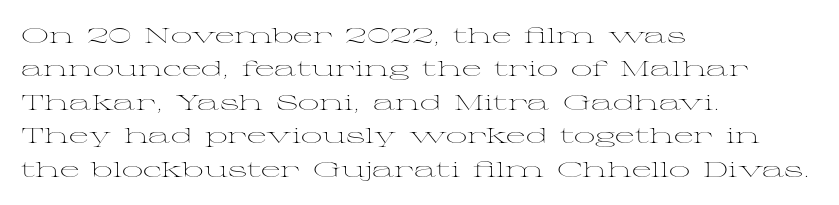
How would I describe the line gaps? Plain and ordinary. Weight: in the light-to-regular range. The type is set solid horizontally, with unmodified tracking. The lines are quadded left.
